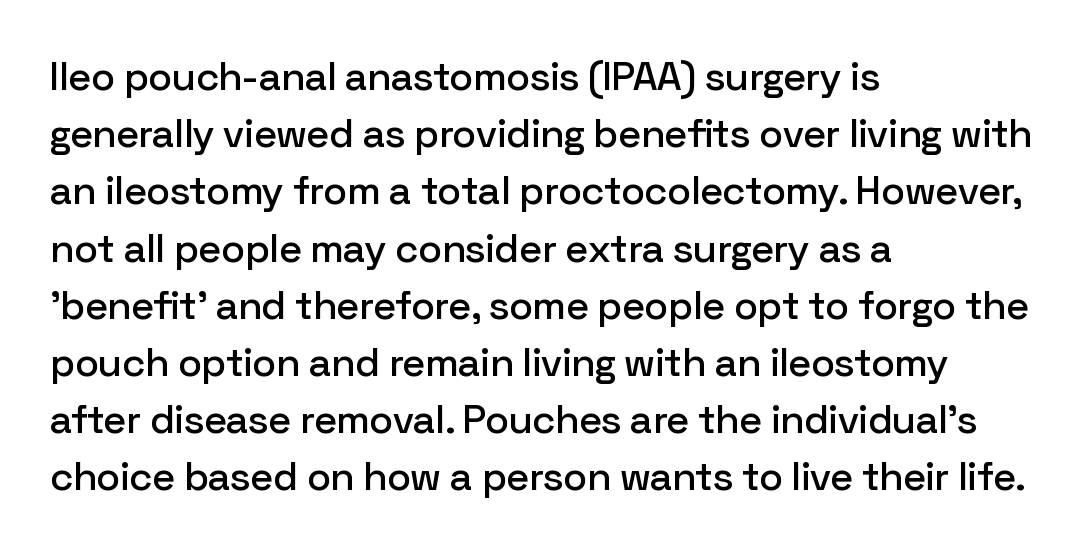
Q: Is the text italic (slanted)? A: No, it is upright.
Q: Is the typeface a serif or a sans-serif typeface? A: Sans-serif.
Q: Is the text underlined? A: No.
Q: How is the paragraph aligned? A: Left-aligned.
Q: Is the spacing between letters normal or unusually wide? A: Normal.
Q: Is the spacing between lines tight, normal or loose? A: Normal.
Q: Width (condensed, normal, or wide)? A: Normal.
Q: Stroke contrast? A: Low.
Q: x-height? A: Medium.
Q: Monospaced? A: No.
